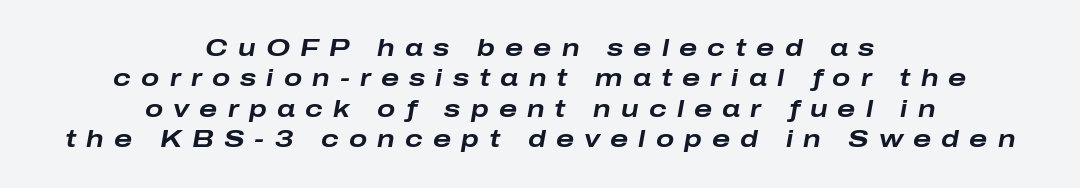
{"italic": "yes", "lean": "right", "slant_degrees": 10, "bold": "yes", "underline": "no", "align": "center", "line_spacing": "normal", "line_spacing_ratio": 1.27, "letter_spacing": "wide", "letter_spacing_em": 0.42, "glyph_px": 24}
